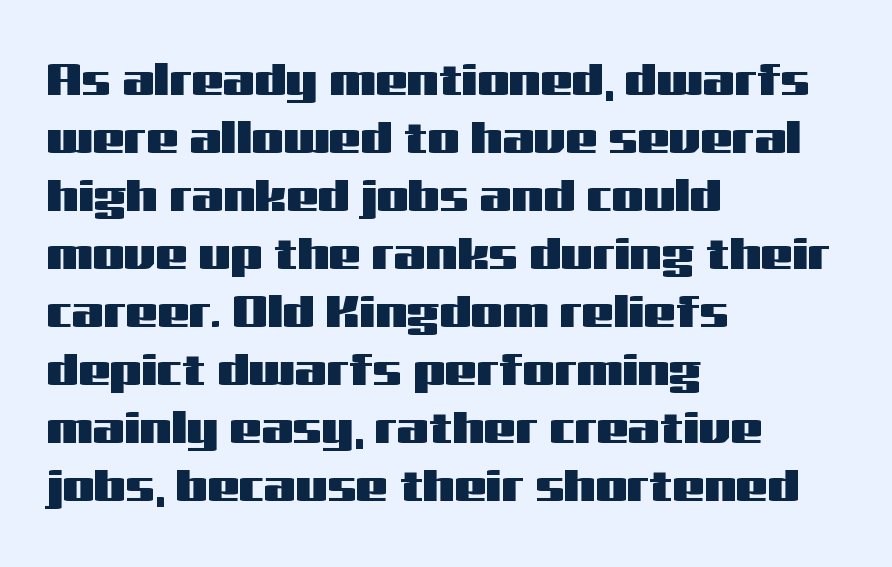
The image shows 45 px wide sans-serif type, upright; set left-aligned, normal line spacing (1.29x), normal letter spacing, not underlined; medium stroke contrast and a medium x-height.
